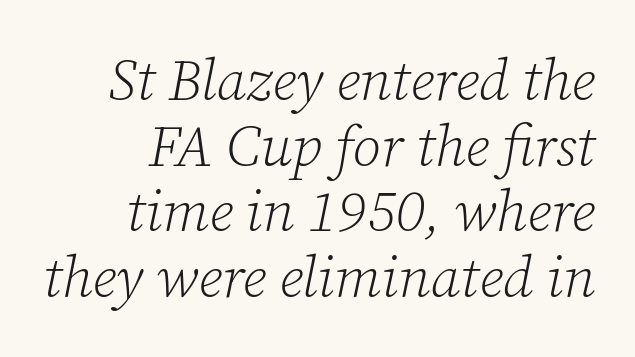
This rendering features lettering with no underline. Layout note: lines flush right. These lines are rendered in a variable-pitch font. The rendering shows small feet on the letterforms — a serif design.
